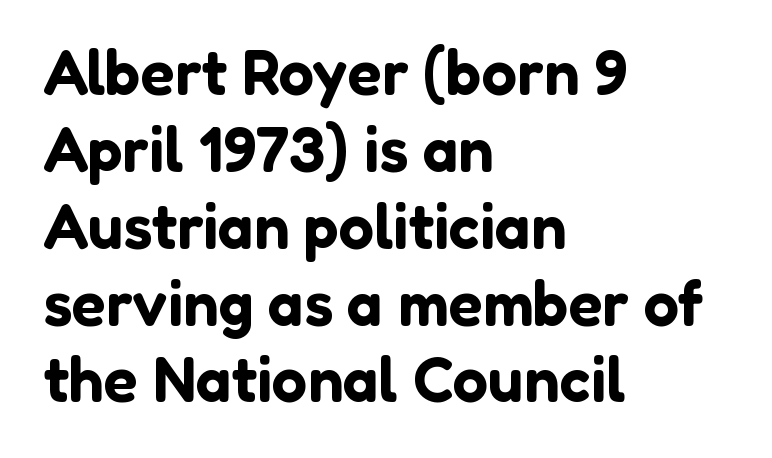
{"serif": "no", "italic": "no", "width": "normal", "stroke_contrast": "low", "x_height": "medium", "monospaced": "no", "underline": "no", "align": "left", "line_spacing_ratio": 1.22, "letter_spacing": "normal", "letter_spacing_em": 0.0, "glyph_px": 63}
